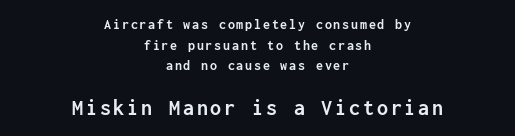
Q: Is the text bold? A: Yes.
Q: Is the text italic (slanted)? A: No, it is upright.
Q: Is the text underlined? A: No.
Q: How is the paragraph aligned? A: Centered.
Q: Is the spacing between lines tight, normal or loose? A: Normal.
Q: Which block of text is set in a larger size, the first (top) or the second (bottom)? A: The second (bottom) one.
